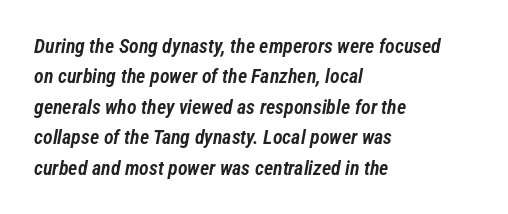
Q: Is the text bold? A: Semi-bold.
Q: Is the text italic (slanted)? A: Yes, it leans right by about 12 degrees.
Q: Is the text underlined? A: No.
Q: How is the paragraph aligned? A: Left-aligned.
Q: Is the spacing between letters normal or unusually wide? A: Normal.
Q: Is the spacing between lines tight, normal or loose? A: Normal.
